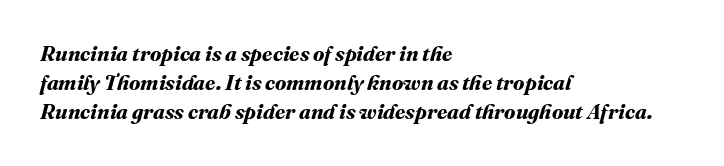
{"bold": "yes", "underline": "no", "align": "left", "line_spacing": "normal", "line_spacing_ratio": 1.39, "letter_spacing": "normal", "letter_spacing_em": 0.0, "glyph_px": 21}
